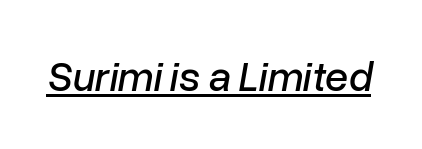
{"italic": "yes", "lean": "right", "slant_degrees": 10, "width": "normal", "stroke_contrast": "low", "x_height": "medium", "monospaced": "no", "underline": "yes", "letter_spacing": "normal", "letter_spacing_em": 0.0, "glyph_px": 42}
